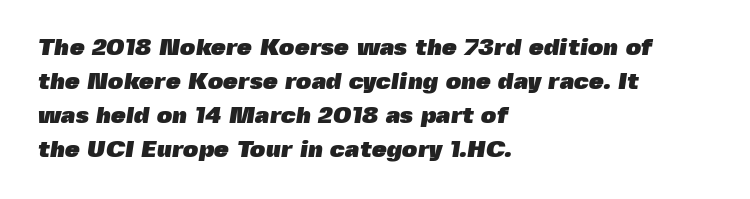
{"bold": "yes", "underline": "no", "align": "left", "line_spacing": "normal", "line_spacing_ratio": 1.41, "letter_spacing": "normal", "letter_spacing_em": 0.0, "glyph_px": 24}
